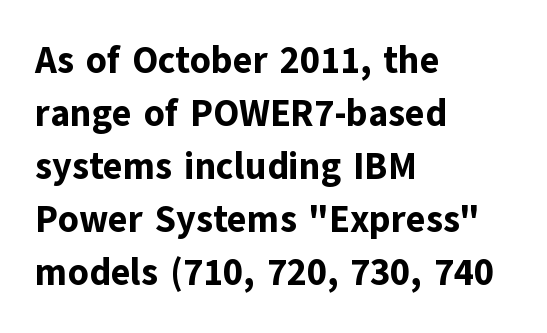
Is there much room between lines? A standard amount, neither cramped nor airy. Just letters on the line, the space beneath them empty. Check where the strokes stop: nothing finishes them off — pure sans. The typesetting leans heavy: a genuine bold. Every character sits straight up, as roman type does.
